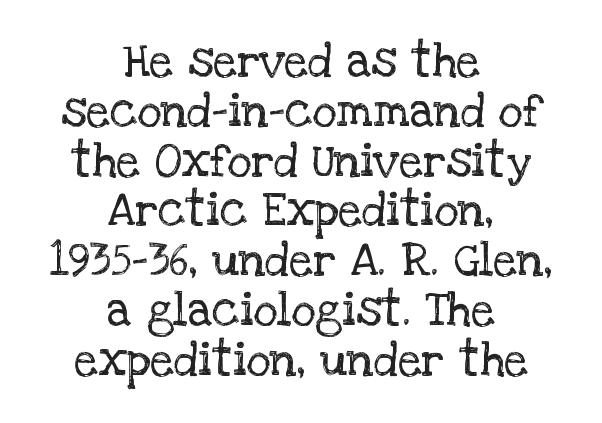
Q: Is the text bold? A: No.
Q: Is the text italic (slanted)? A: No, it is upright.
Q: Is the typeface a serif or a sans-serif typeface? A: Serif.
Q: Is the text underlined? A: No.
Q: How is the paragraph aligned? A: Centered.
Q: Is the spacing between letters normal or unusually wide? A: Normal.
Q: Is the spacing between lines tight, normal or loose? A: Tight.
Q: Width (condensed, normal, or wide)? A: Normal.
Q: Stroke contrast? A: Low.
Q: x-height? A: Large.
Q: Monospaced? A: No.
